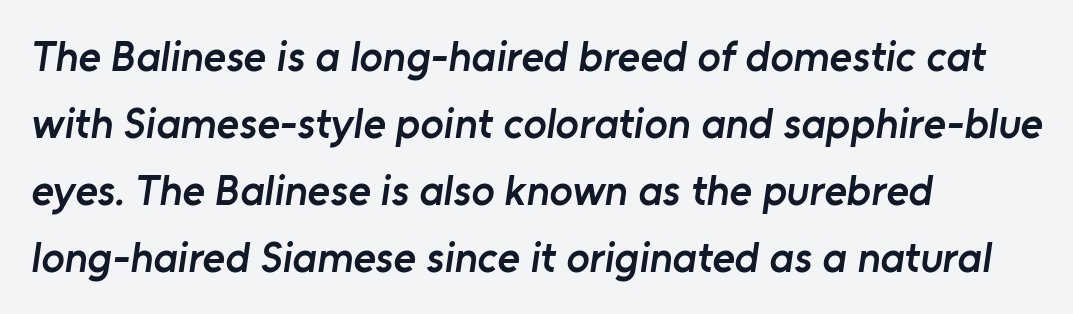
Q: Is the text bold? A: Semi-bold.
Q: Is the typeface a serif or a sans-serif typeface? A: Sans-serif.
Q: Is the text underlined? A: No.
Q: How is the paragraph aligned? A: Left-aligned.
Q: Is the spacing between letters normal or unusually wide? A: Normal.
Q: Is the spacing between lines tight, normal or loose? A: Normal.
Q: Width (condensed, normal, or wide)? A: Normal.
Q: Stroke contrast? A: Low.
Q: x-height? A: Medium.
Q: Monospaced? A: No.
